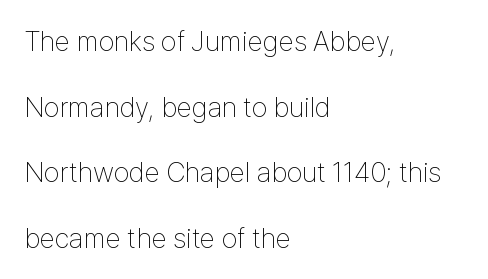
Q: Is the text bold? A: No.
Q: Is the text italic (slanted)? A: No, it is upright.
Q: Is the typeface a serif or a sans-serif typeface? A: Sans-serif.
Q: Is the text underlined? A: No.
Q: How is the paragraph aligned? A: Left-aligned.
Q: Is the spacing between letters normal or unusually wide? A: Normal.
Q: Is the spacing between lines tight, normal or loose? A: Loose.
Q: Width (condensed, normal, or wide)? A: Condensed.
Q: Stroke contrast? A: Low.
Q: x-height? A: Medium.
Q: Monospaced? A: No.
